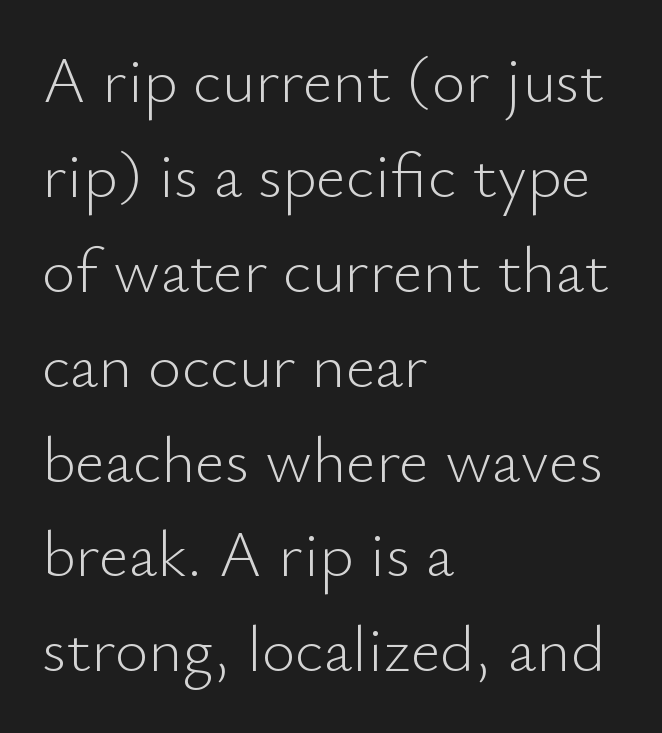
Q: Is the text bold? A: No.
Q: Is the text italic (slanted)? A: No, it is upright.
Q: Is the typeface a serif or a sans-serif typeface? A: Sans-serif.
Q: Is the text underlined? A: No.
Q: How is the paragraph aligned? A: Left-aligned.
Q: Is the spacing between letters normal or unusually wide? A: Normal.
Q: Is the spacing between lines tight, normal or loose? A: Normal.
Q: Width (condensed, normal, or wide)? A: Normal.
Q: Stroke contrast? A: Low.
Q: x-height? A: Small.
Q: Monospaced? A: No.
